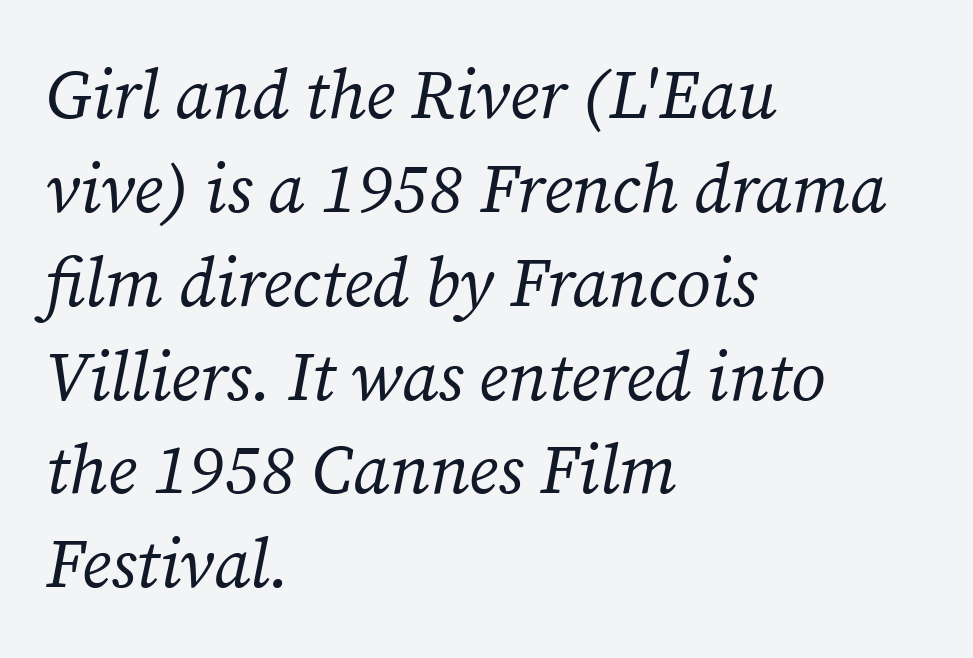
{"serif": "yes", "italic": "yes", "lean": "right", "slant_degrees": 12, "bold": "no", "weight": "regular", "width": "normal", "stroke_contrast": "medium", "x_height": "medium", "monospaced": "no", "underline": "no", "align": "left", "line_spacing": "normal", "line_spacing_ratio": 1.36, "letter_spacing": "normal", "letter_spacing_em": 0.0, "glyph_px": 69}
